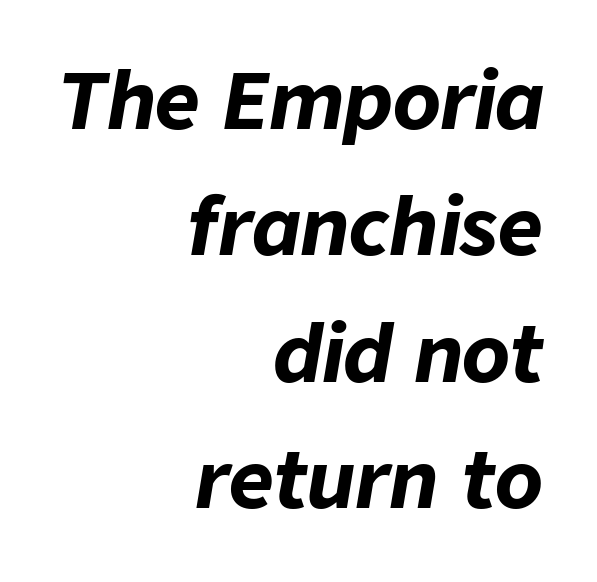
The image shows 78 px bold type, italic (leaning right); set right-aligned, normal line spacing (1.62x), normal letter spacing, not underlined; low stroke contrast and a medium x-height.
